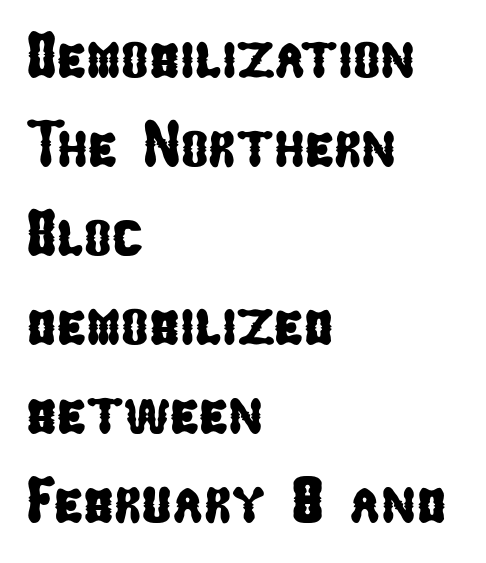
Q: Is the typeface a serif or a sans-serif typeface? A: Sans-serif.
Q: Is the text underlined? A: No.
Q: How is the paragraph aligned? A: Left-aligned.
Q: Is the spacing between letters normal or unusually wide? A: Normal.
Q: Is the spacing between lines tight, normal or loose? A: Normal.
Q: Width (condensed, normal, or wide)? A: Condensed.
Q: Stroke contrast? A: Low.
Q: x-height? A: Medium.
Q: Monospaced? A: No.
